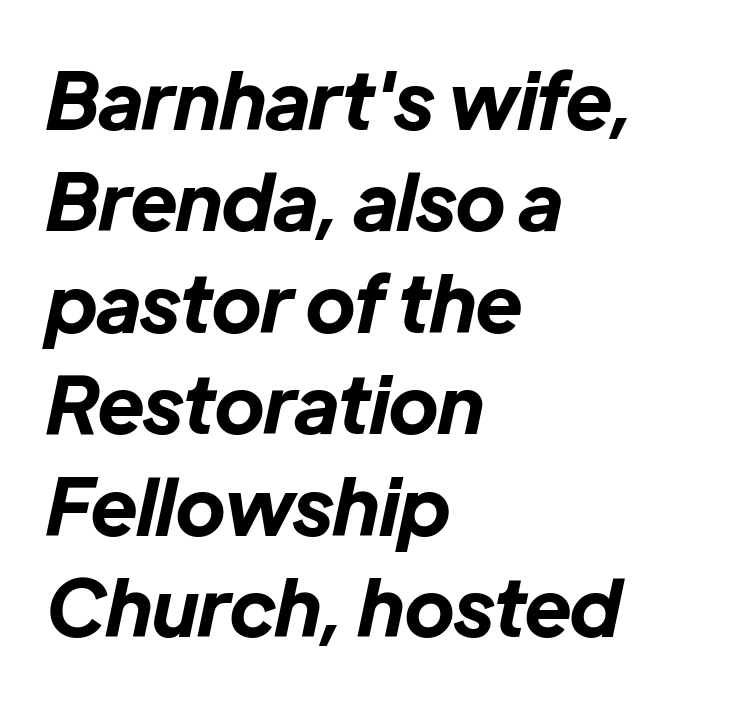
Think of a printed novel: that variable character pitch is what you see here. The letterforms sit shoulder to shoulder at normal distance. Compared with a centered layout, this one pins lines to the left instead. Notice how descenders clear the ascenders below comfortably — that's standard leading. Plain, unruled lines of type. The passage shown leans; its letterforms are oblique.
